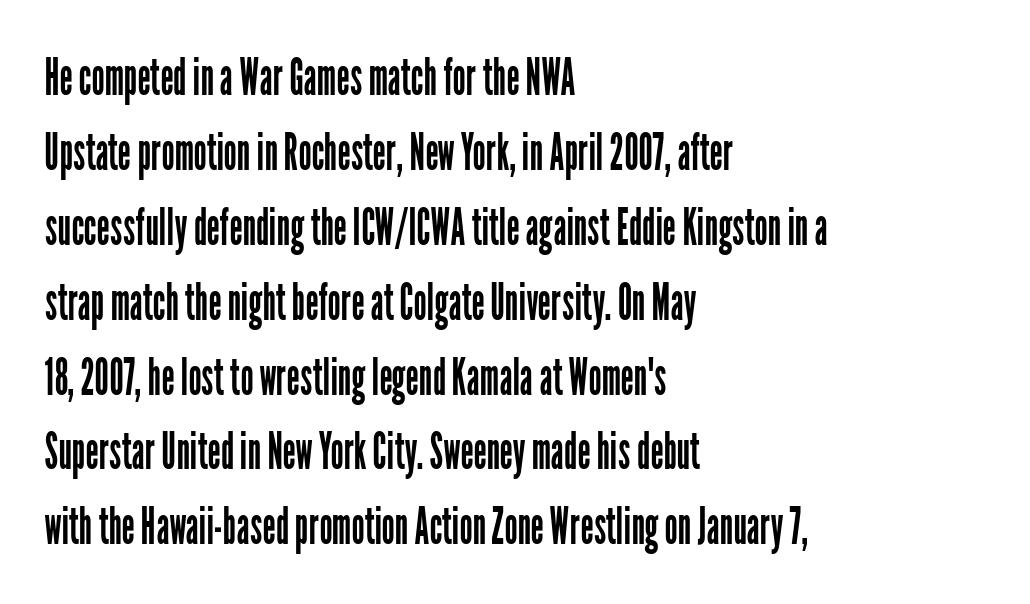
The image shows 52 px regular-weight, condensed sans-serif type, upright; set left-aligned, normal line spacing (1.44x), normal letter spacing, not underlined; low stroke contrast and a medium x-height.
